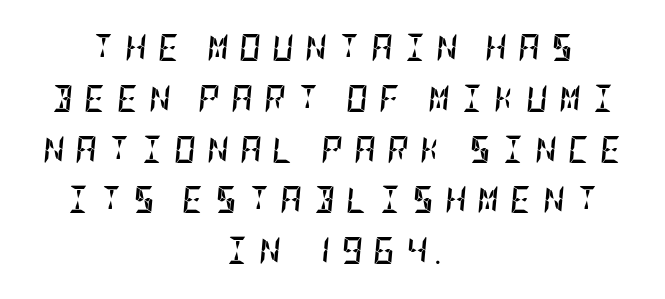
Q: Is the text bold? A: Yes.
Q: Is the text italic (slanted)? A: Yes, it leans right by about 5 degrees.
Q: Is the text underlined? A: No.
Q: How is the paragraph aligned? A: Centered.
Q: Is the spacing between letters normal or unusually wide? A: Unusually wide.
